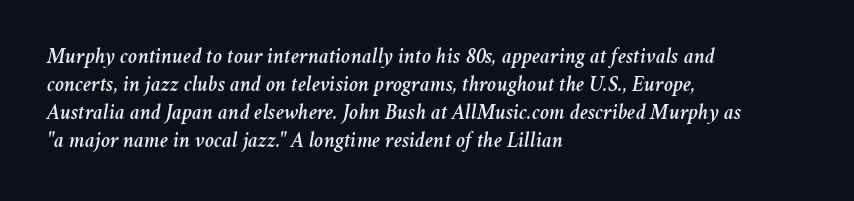
Q: Is the text italic (slanted)? A: Yes, it leans right by about 11 degrees.
Q: Is the text underlined? A: No.
Q: How is the paragraph aligned? A: Left-aligned.
Q: Is the spacing between letters normal or unusually wide? A: Normal.
Q: Is the spacing between lines tight, normal or loose? A: Normal.
